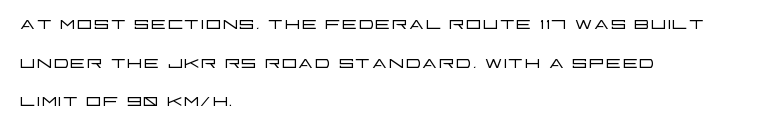
Q: Is the text bold? A: No.
Q: Is the text italic (slanted)? A: No, it is upright.
Q: Is the text underlined? A: No.
Q: How is the paragraph aligned? A: Left-aligned.
Q: Is the spacing between letters normal or unusually wide? A: Normal.
Q: Is the spacing between lines tight, normal or loose? A: Normal.
